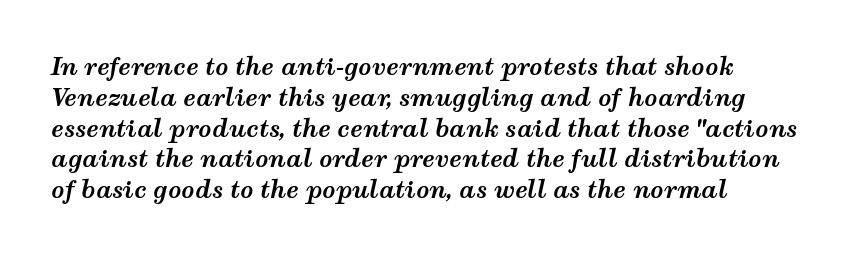
Q: Is the text bold? A: Yes.
Q: Is the text italic (slanted)? A: Yes, it leans right by about 12 degrees.
Q: Is the text underlined? A: No.
Q: Is the spacing between letters normal or unusually wide? A: Normal.
Q: Is the spacing between lines tight, normal or loose? A: Normal.
